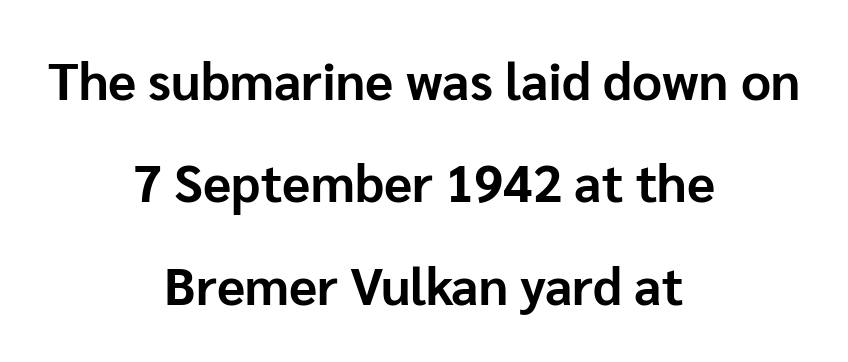
Q: Is the text bold? A: Yes.
Q: Is the text italic (slanted)? A: No, it is upright.
Q: Is the typeface a serif or a sans-serif typeface? A: Sans-serif.
Q: Is the text underlined? A: No.
Q: How is the paragraph aligned? A: Centered.
Q: Is the spacing between letters normal or unusually wide? A: Normal.
Q: Is the spacing between lines tight, normal or loose? A: Loose.
Q: Width (condensed, normal, or wide)? A: Normal.
Q: Stroke contrast? A: Low.
Q: x-height? A: Medium.
Q: Monospaced? A: No.
